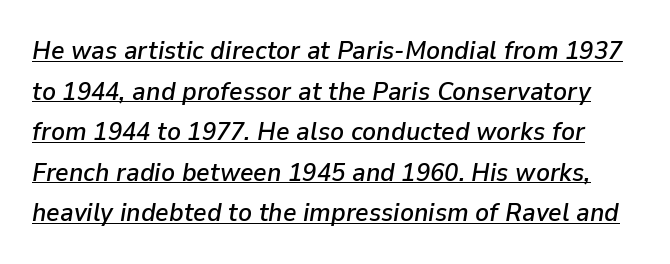
Compared with typical body copy, the letter spacing here is the same. The glyphs are accompanied by a horizontal stroke just below them. Does the leading feel generous? No, just average. In terms of posture, this sample is oblique.
